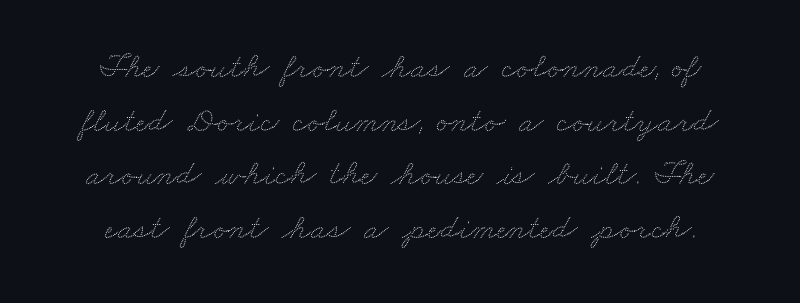
The image shows 35 px wide type; set normal line spacing (1.53x), normal letter spacing, not underlined; low stroke contrast and a small x-height.
